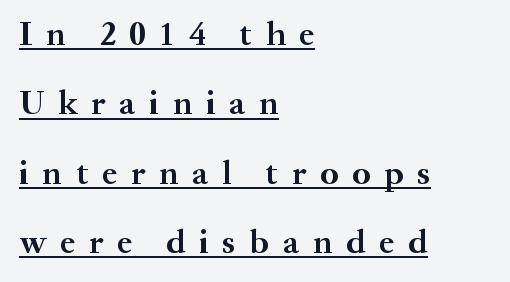
Q: Is the text bold? A: Yes.
Q: Is the text italic (slanted)? A: No, it is upright.
Q: Is the typeface a serif or a sans-serif typeface? A: Serif.
Q: Is the text underlined? A: Yes.
Q: How is the paragraph aligned? A: Left-aligned.
Q: Is the spacing between letters normal or unusually wide? A: Unusually wide.
Q: Is the spacing between lines tight, normal or loose? A: Loose.
Q: Width (condensed, normal, or wide)? A: Normal.
Q: Stroke contrast? A: Medium.
Q: x-height? A: Small.
Q: Monospaced? A: No.
